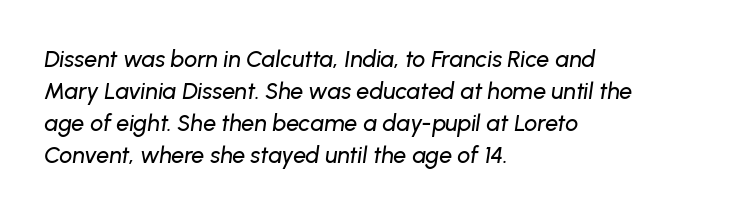
{"italic": "yes", "lean": "right", "slant_degrees": 8, "underline": "no", "align": "left", "line_spacing": "normal", "line_spacing_ratio": 1.39, "letter_spacing": "normal", "letter_spacing_em": 0.0, "glyph_px": 23}
